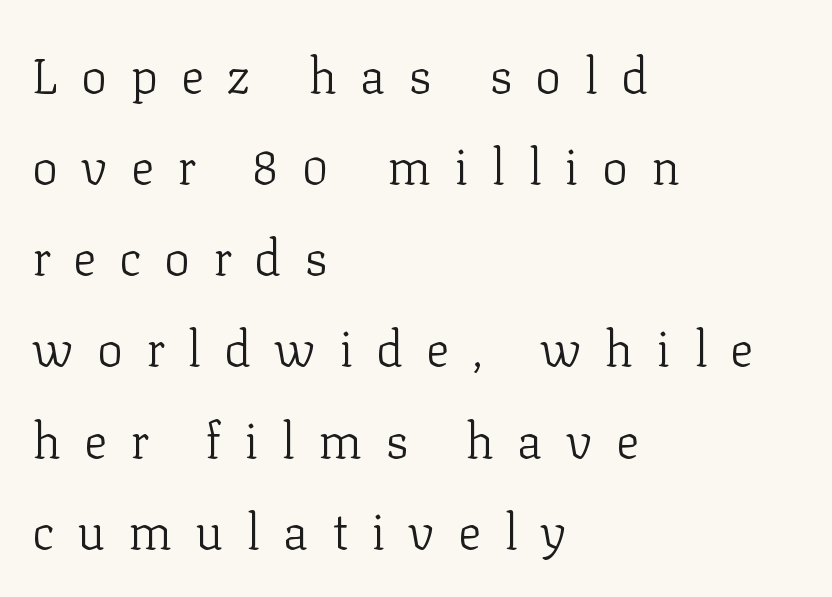
Q: Is the text bold? A: No.
Q: Is the text italic (slanted)? A: No, it is upright.
Q: Is the typeface a serif or a sans-serif typeface? A: Serif.
Q: Is the text underlined? A: No.
Q: How is the paragraph aligned? A: Left-aligned.
Q: Is the spacing between letters normal or unusually wide? A: Unusually wide.
Q: Width (condensed, normal, or wide)? A: Normal.
Q: Stroke contrast? A: Low.
Q: x-height? A: Medium.
Q: Monospaced? A: No.
